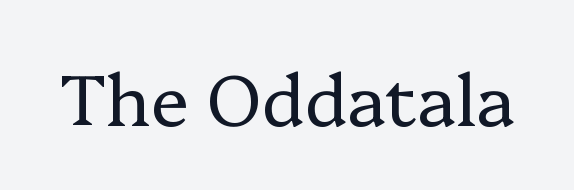
Q: Is the text bold? A: No.
Q: Is the text italic (slanted)? A: No, it is upright.
Q: Is the typeface a serif or a sans-serif typeface? A: Serif.
Q: Is the text underlined? A: No.
Q: Is the spacing between letters normal or unusually wide? A: Normal.
Q: Width (condensed, normal, or wide)? A: Normal.
Q: Stroke contrast? A: Low.
Q: x-height? A: Medium.
Q: Monospaced? A: No.
